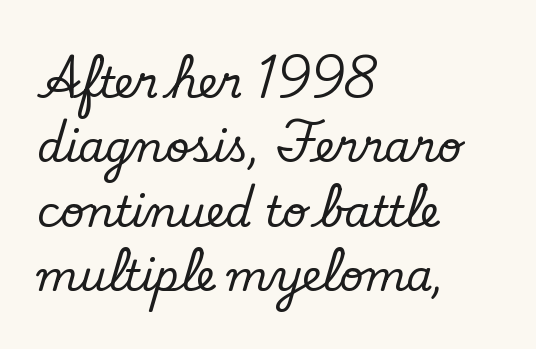
The image shows 42 px serif type; set left-aligned, normal line spacing (1.53x), normal letter spacing, not underlined; low stroke contrast and a small x-height.
